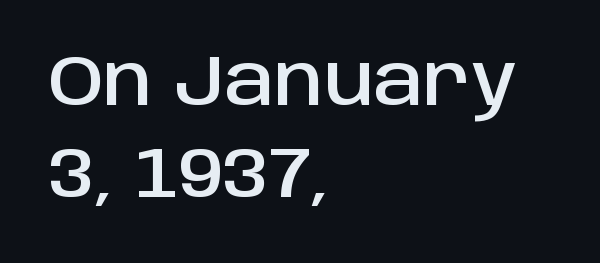
{"serif": "no", "italic": "no", "width": "normal", "stroke_contrast": "low", "x_height": "large", "monospaced": "no", "underline": "no", "align": "left", "line_spacing": "normal", "line_spacing_ratio": 1.29, "letter_spacing": "normal", "letter_spacing_em": 0.0, "glyph_px": 71}
